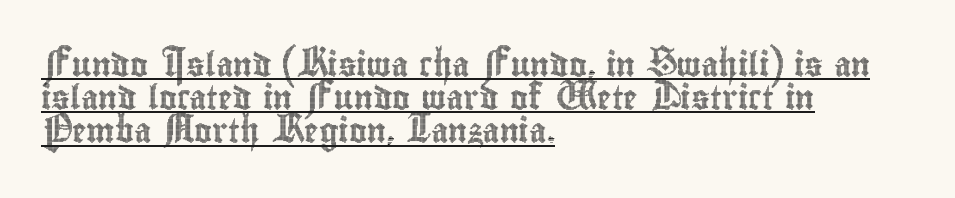
Q: Is the text italic (slanted)? A: No, it is upright.
Q: Is the text underlined? A: Yes.
Q: How is the paragraph aligned? A: Left-aligned.
Q: Is the spacing between letters normal or unusually wide? A: Normal.
Q: Is the spacing between lines tight, normal or loose? A: Normal.
